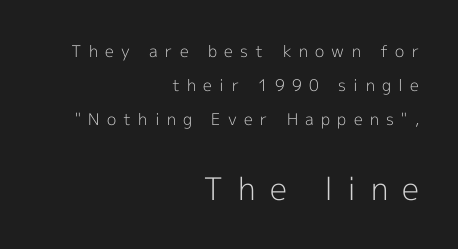
Q: Is the text bold? A: No.
Q: Is the text italic (slanted)? A: No, it is upright.
Q: Is the typeface a serif or a sans-serif typeface? A: Sans-serif.
Q: Is the text underlined? A: No.
Q: How is the paragraph aligned? A: Right-aligned.
Q: Is the spacing between letters normal or unusually wide? A: Unusually wide.
Q: Is the spacing between lines tight, normal or loose? A: Loose.
Q: Which block of text is set in a larger size, the first (top) or the second (bottom)? A: The second (bottom) one.
Q: Width (condensed, normal, or wide)? A: Normal.
Q: x-height? A: Medium.
Q: Monospaced? A: No.
